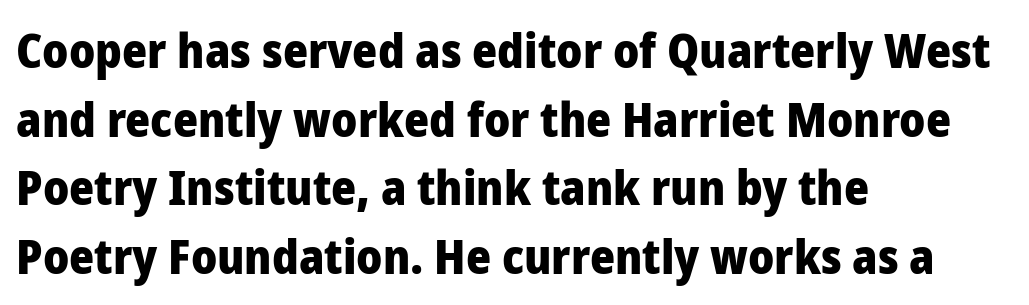
Q: Is the text bold? A: Yes.
Q: Is the text italic (slanted)? A: No, it is upright.
Q: Is the typeface a serif or a sans-serif typeface? A: Sans-serif.
Q: Is the text underlined? A: No.
Q: How is the paragraph aligned? A: Left-aligned.
Q: Is the spacing between letters normal or unusually wide? A: Normal.
Q: Is the spacing between lines tight, normal or loose? A: Normal.
Q: Width (condensed, normal, or wide)? A: Normal.
Q: Stroke contrast? A: Low.
Q: x-height? A: Medium.
Q: Monospaced? A: No.
